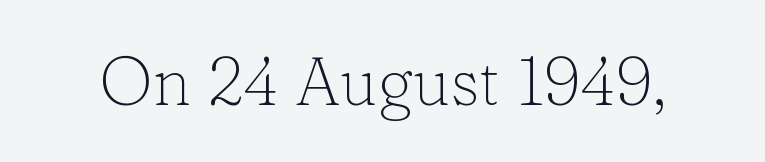
These lines are composed in type with serifs. Note the varied advance widths — an 'i' is clearly narrower than an 'm'. Check the space under the baseline: it is left empty. Stroke thickness stays within the range of a standard reading face or lighter. Rendered with straight, roman letterforms. Short note: letters normally spaced.
